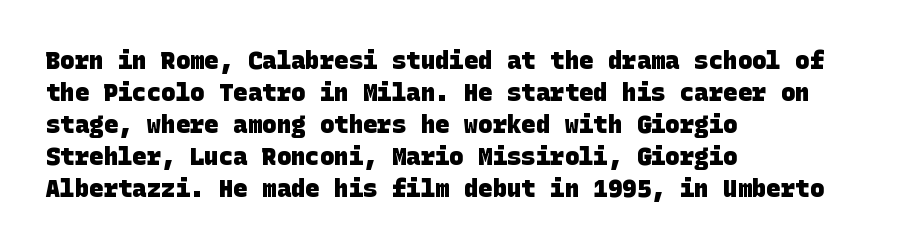
Q: Is the text bold? A: Yes.
Q: Is the text underlined? A: No.
Q: How is the paragraph aligned? A: Left-aligned.
Q: Is the spacing between letters normal or unusually wide? A: Normal.
Q: Is the spacing between lines tight, normal or loose? A: Normal.
